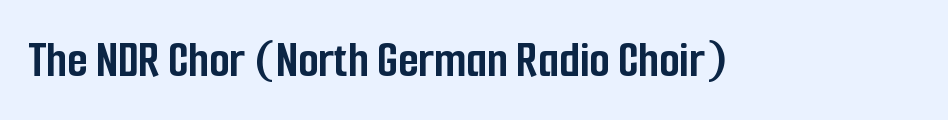
{"serif": "no", "italic": "no", "bold": "yes", "weight": "semibold", "width": "condensed", "stroke_contrast": "low", "x_height": "medium", "monospaced": "no", "underline": "no", "letter_spacing": "normal", "letter_spacing_em": 0.0, "glyph_px": 53}
